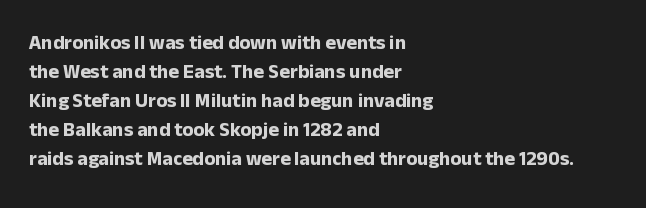
{"italic": "no", "bold": "yes", "underline": "no", "align": "left", "line_spacing": "normal", "line_spacing_ratio": 1.45, "letter_spacing": "normal", "letter_spacing_em": 0.0, "glyph_px": 20}
